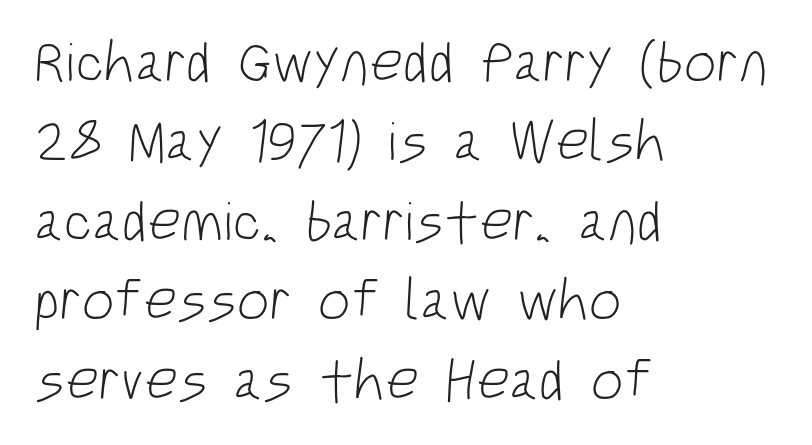
The image shows 58 px light, condensed sans-serif type; set left-aligned, normal line spacing (1.37x), normal letter spacing, not underlined; low stroke contrast and a large x-height.
